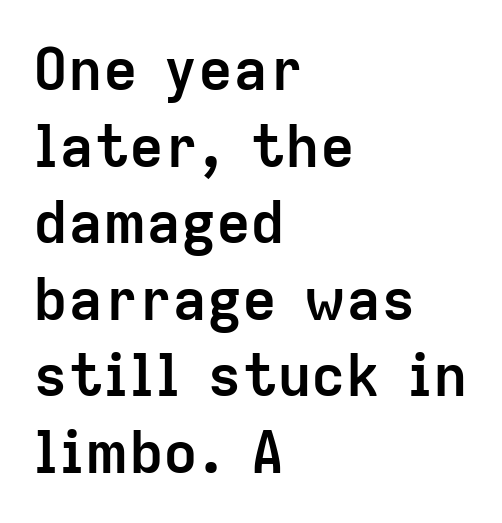
This is the regular roman posture of the typeface. In terms of letterspacing, this is plain default setting. Examine the stroke ends and you'll find no serifs. The passage shown is not underscored anywhere.
